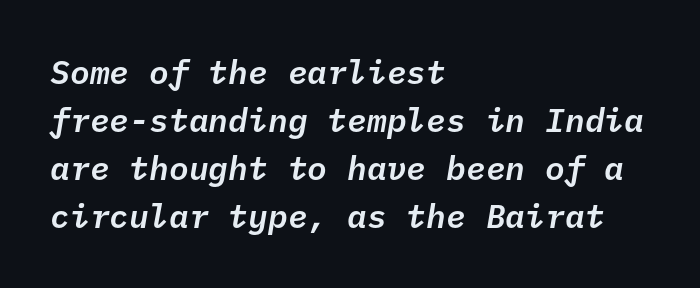
{"italic": "yes", "lean": "right", "slant_degrees": 10, "width": "normal", "stroke_contrast": "low", "x_height": "medium", "monospaced": "yes", "underline": "no", "align": "left", "line_spacing": "normal", "line_spacing_ratio": 1.45, "letter_spacing": "normal", "letter_spacing_em": 0.0, "glyph_px": 33}
